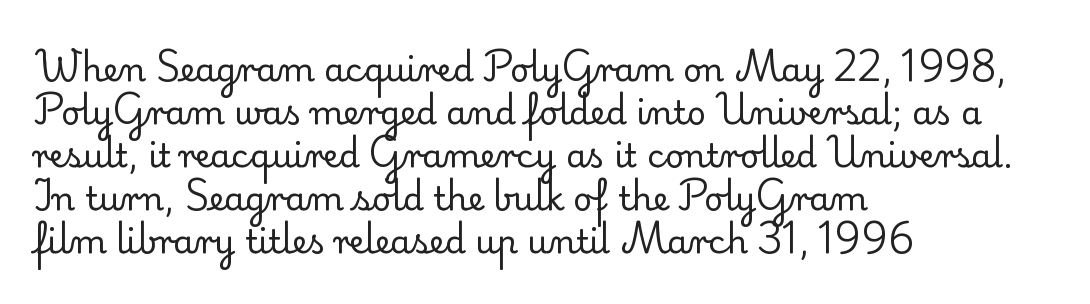
{"serif": "yes", "italic": "no", "bold": "no", "weight": "regular", "width": "normal", "stroke_contrast": "low", "x_height": "small", "monospaced": "no", "underline": "no", "align": "left", "line_spacing": "normal", "line_spacing_ratio": 1.3, "letter_spacing": "normal", "letter_spacing_em": 0.0, "glyph_px": 33}
